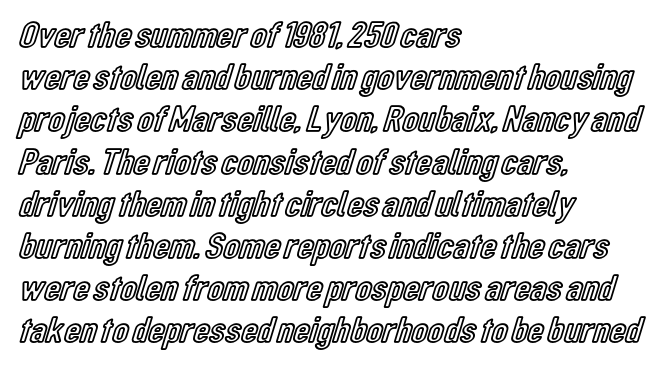
The image shows 37 px condensed type; set left-aligned, tight line spacing (1.14x), normal letter spacing, not underlined; a medium x-height.
